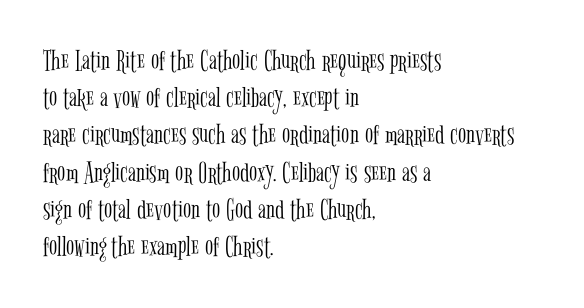
The image shows 30 px light, condensed serif type, upright; set left-aligned, line spacing 1.24x, normal letter spacing, not underlined; low stroke contrast and a medium x-height.
